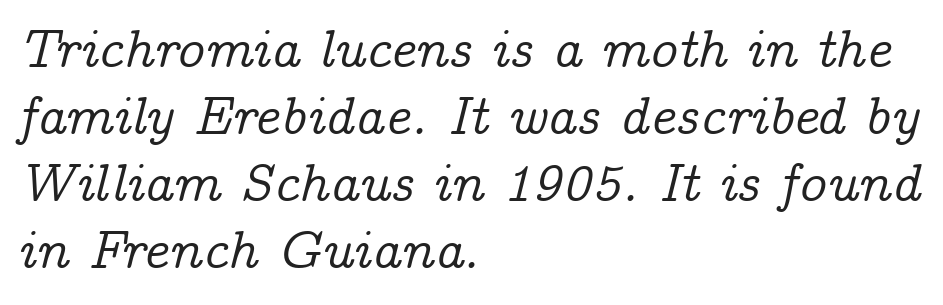
{"serif": "yes", "italic": "yes", "lean": "right", "slant_degrees": 14, "width": "normal", "stroke_contrast": "low", "x_height": "medium", "monospaced": "no", "underline": "no", "align": "left", "line_spacing_ratio": 1.24, "letter_spacing": "normal", "letter_spacing_em": 0.0, "glyph_px": 54}
